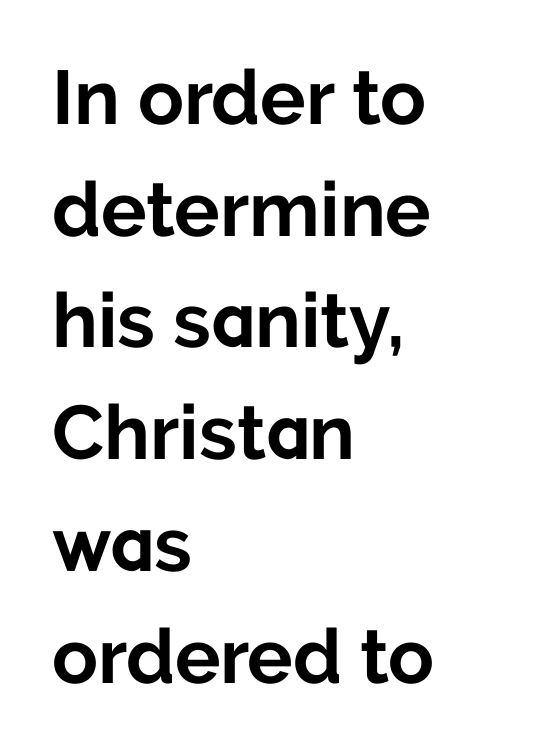
{"serif": "no", "italic": "no", "bold": "yes", "weight": "bold", "width": "normal", "stroke_contrast": "low", "x_height": "medium", "monospaced": "no", "underline": "no", "align": "left", "line_spacing": "normal", "line_spacing_ratio": 1.47, "letter_spacing": "normal", "letter_spacing_em": 0.0, "glyph_px": 76}
